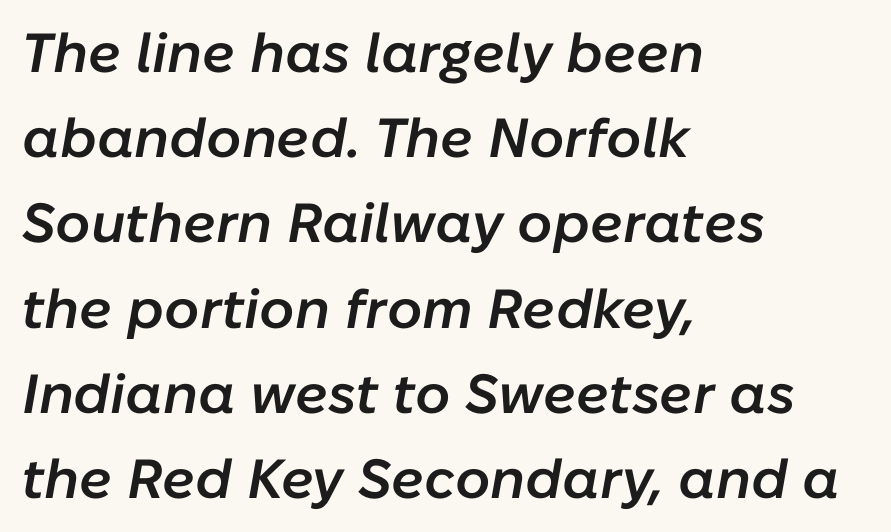
Is the block centered? No — it sits flush against the left margin. Leading: standard. Moderately thickened strokes mark this as semibold type. Observe the ordinary spacing: letters are neighbours, not strangers. The passage shown leans; its letterforms are oblique.
